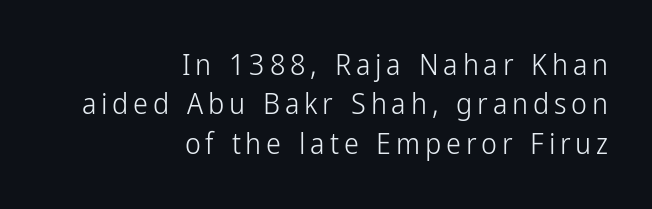
{"serif": "no", "italic": "no", "bold": "no", "weight": "light", "width": "condensed", "stroke_contrast": "low", "x_height": "medium", "monospaced": "no", "underline": "no", "align": "right", "line_spacing": "normal", "line_spacing_ratio": 1.31, "glyph_px": 30}
